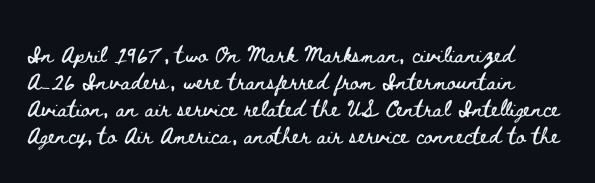
Q: Is the text italic (slanted)? A: Yes.
Q: Is the text underlined? A: No.
Q: Is the spacing between letters normal or unusually wide? A: Normal.
Q: Is the spacing between lines tight, normal or loose? A: Normal.
